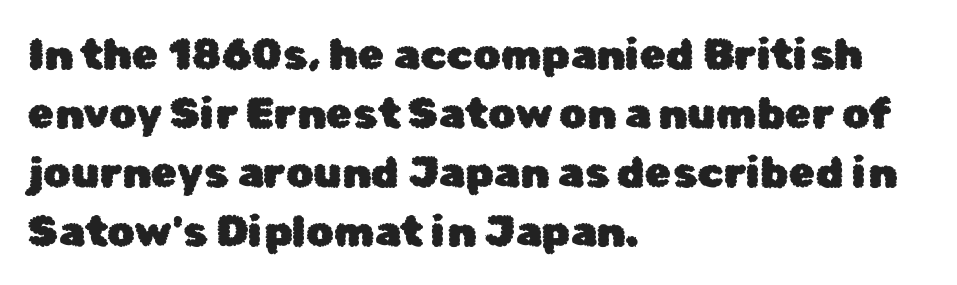
{"serif": "no", "italic": "no", "width": "normal", "stroke_contrast": "low", "x_height": "medium", "monospaced": "no", "underline": "no", "align": "left", "line_spacing": "normal", "line_spacing_ratio": 1.37, "letter_spacing": "normal", "letter_spacing_em": 0.0, "glyph_px": 43}
